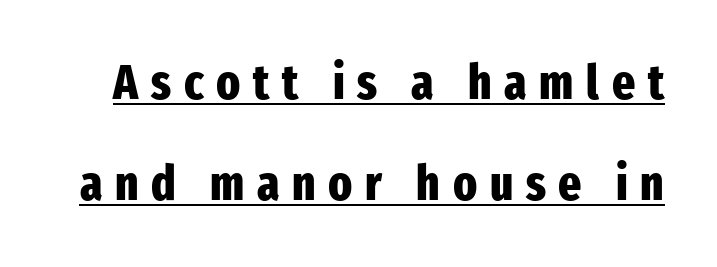
When letters stand straight like this, we call the style roman or upright. Check where the strokes stop: nothing finishes them off — pure sans. Is this a fixed-width face? No — the glyphs have proportional, varying widths. This is underlined copy, the kind a proofreader might mark for attention.
